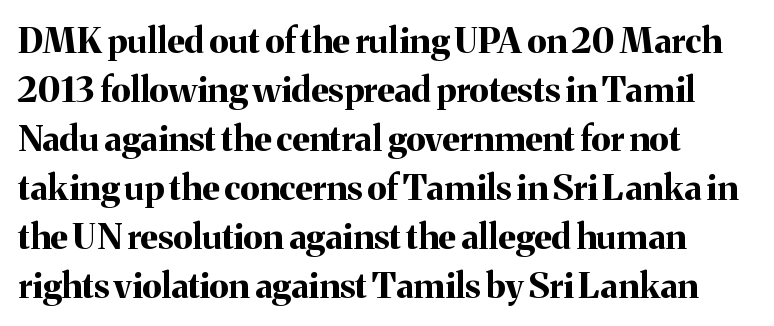
Q: Is the text bold? A: Yes.
Q: Is the text italic (slanted)? A: No, it is upright.
Q: Is the typeface a serif or a sans-serif typeface? A: Serif.
Q: Is the text underlined? A: No.
Q: How is the paragraph aligned? A: Left-aligned.
Q: Is the spacing between letters normal or unusually wide? A: Normal.
Q: Is the spacing between lines tight, normal or loose? A: Normal.
Q: Width (condensed, normal, or wide)? A: Normal.
Q: Stroke contrast? A: Medium.
Q: x-height? A: Medium.
Q: Monospaced? A: No.
